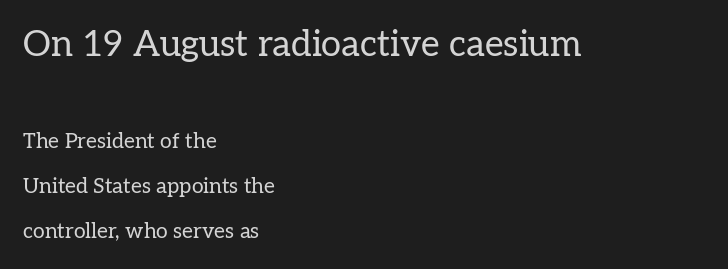
Q: Is the text bold? A: No.
Q: Is the text italic (slanted)? A: No, it is upright.
Q: Is the typeface a serif or a sans-serif typeface? A: Serif.
Q: Is the text underlined? A: No.
Q: How is the paragraph aligned? A: Left-aligned.
Q: Is the spacing between letters normal or unusually wide? A: Normal.
Q: Is the spacing between lines tight, normal or loose? A: Loose.
Q: Which block of text is set in a larger size, the first (top) or the second (bottom)? A: The first (top) one.
Q: Width (condensed, normal, or wide)? A: Normal.
Q: Stroke contrast? A: Low.
Q: x-height? A: Medium.
Q: Monospaced? A: No.
